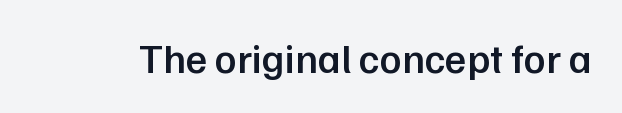
Q: Is the text bold? A: Semi-bold.
Q: Is the text italic (slanted)? A: No, it is upright.
Q: Is the typeface a serif or a sans-serif typeface? A: Sans-serif.
Q: Is the text underlined? A: No.
Q: Is the spacing between letters normal or unusually wide? A: Normal.
Q: Width (condensed, normal, or wide)? A: Normal.
Q: Stroke contrast? A: Low.
Q: x-height? A: Medium.
Q: Monospaced? A: No.
